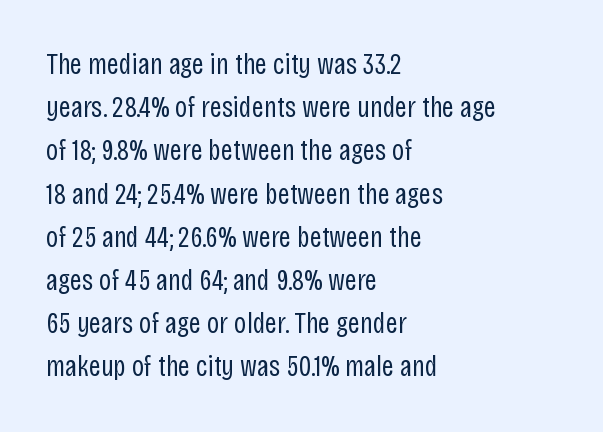
The image shows 30 px regular-weight, condensed sans-serif type, upright; set left-aligned, normal line spacing (1.44x), normal letter spacing, not underlined; low stroke contrast and a large x-height.
